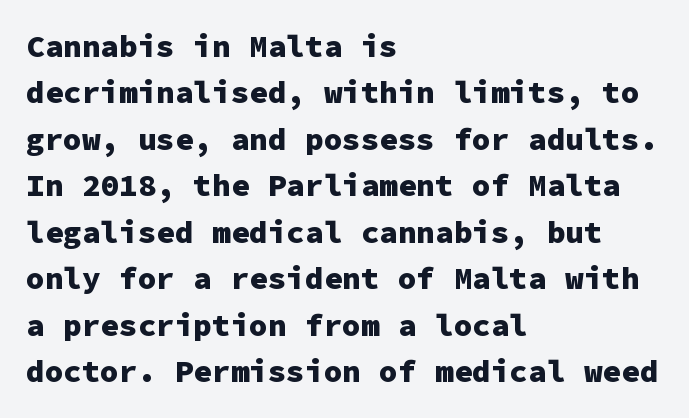
Think of a typewriter: that constant character pitch is what you see here. The baseline area is clear. Leading: standard. A student would call this left alignment; a typographer would say flush left, rag right. In terms of letterform style, serifs are entirely absent. Posture: straight, roman, zero tilt.
